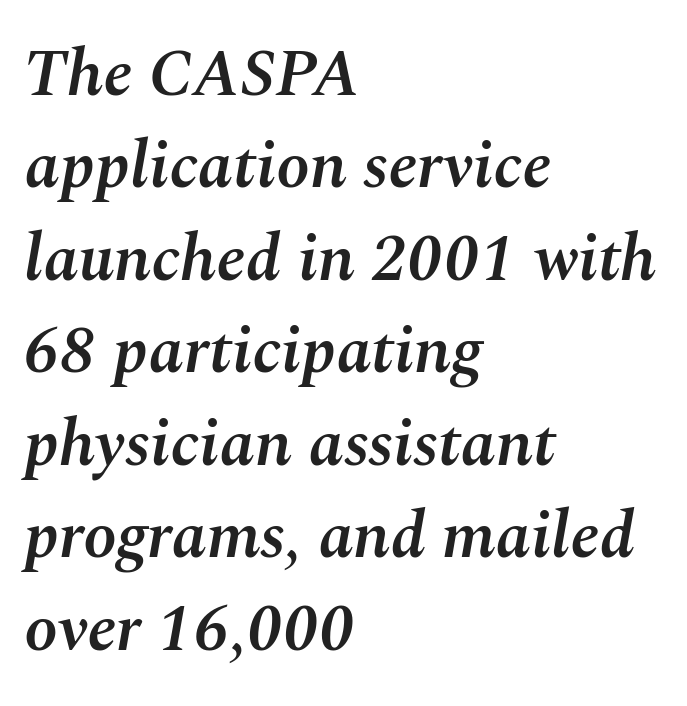
The image shows 67 px semibold type, italic (leaning right); set left-aligned, normal line spacing (1.38x), normal letter spacing, not underlined; medium stroke contrast and a medium x-height.
